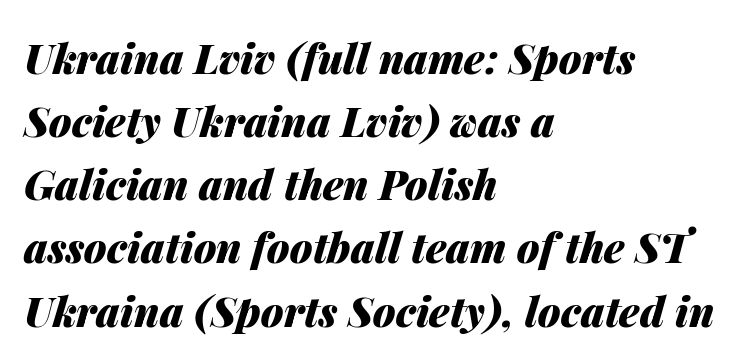
The image shows 41 px heavy type, italic (leaning right); set left-aligned, normal line spacing (1.54x), normal letter spacing, not underlined; medium stroke contrast and a medium x-height.
